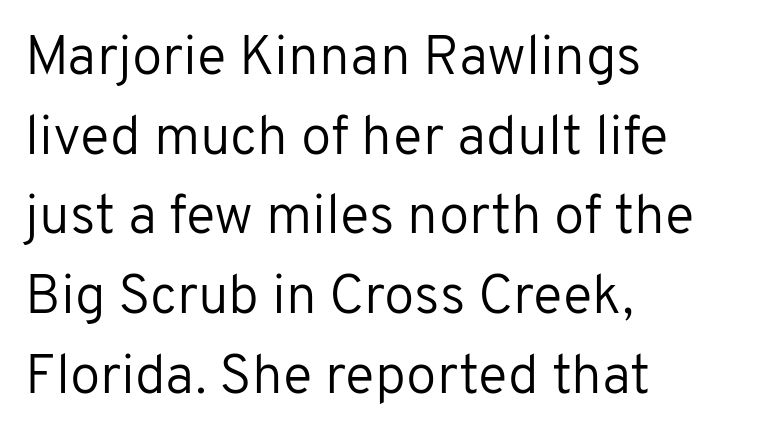
Q: Is the text bold? A: No.
Q: Is the text italic (slanted)? A: No, it is upright.
Q: Is the typeface a serif or a sans-serif typeface? A: Sans-serif.
Q: Is the text underlined? A: No.
Q: How is the paragraph aligned? A: Left-aligned.
Q: Is the spacing between letters normal or unusually wide? A: Normal.
Q: Is the spacing between lines tight, normal or loose? A: Normal.
Q: Width (condensed, normal, or wide)? A: Normal.
Q: Stroke contrast? A: Low.
Q: x-height? A: Medium.
Q: Monospaced? A: No.
